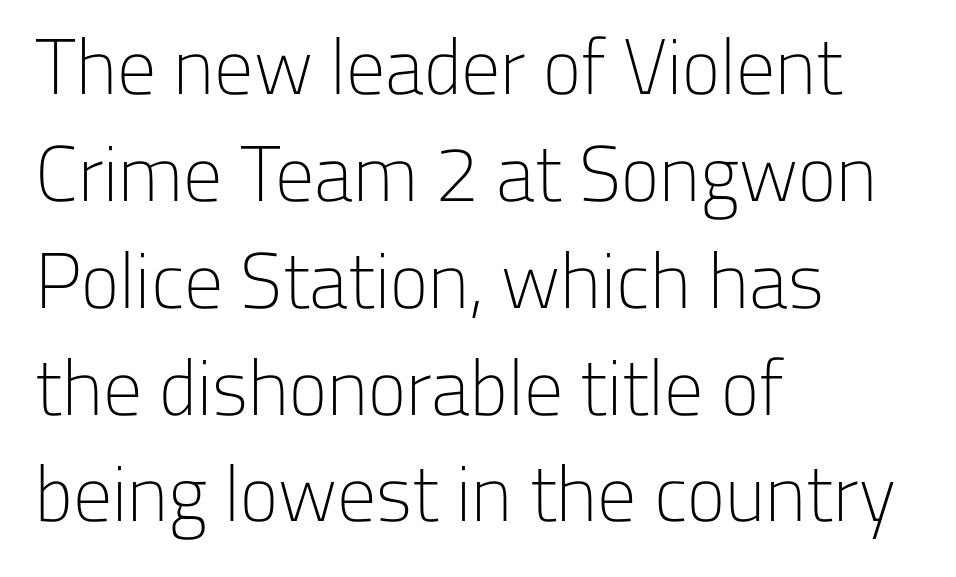
The image shows 78 px light sans-serif type, upright; set left-aligned, normal line spacing (1.37x), normal letter spacing, not underlined; low stroke contrast and a medium x-height.
